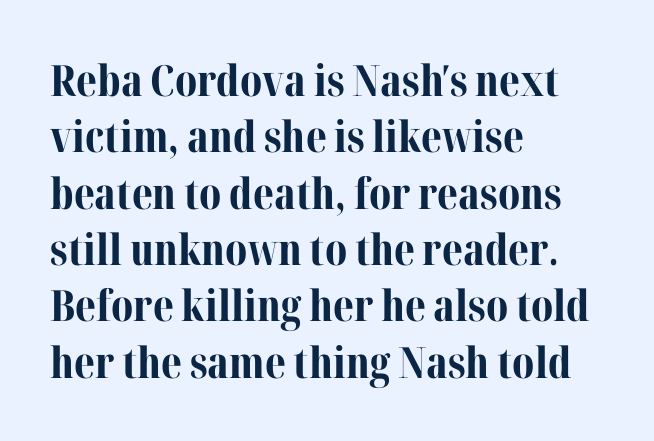
Q: Is the text bold? A: Yes.
Q: Is the text italic (slanted)? A: No, it is upright.
Q: Is the typeface a serif or a sans-serif typeface? A: Serif.
Q: Is the text underlined? A: No.
Q: How is the paragraph aligned? A: Left-aligned.
Q: Is the spacing between letters normal or unusually wide? A: Normal.
Q: Is the spacing between lines tight, normal or loose? A: Normal.
Q: Width (condensed, normal, or wide)? A: Normal.
Q: Stroke contrast? A: Medium.
Q: x-height? A: Medium.
Q: Monospaced? A: No.
